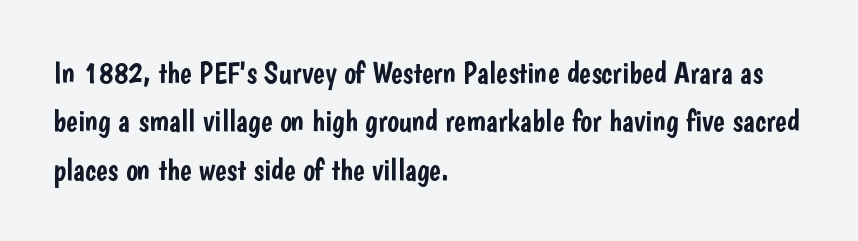
Q: Is the text italic (slanted)? A: No, it is upright.
Q: Is the typeface a serif or a sans-serif typeface? A: Sans-serif.
Q: Is the text underlined? A: No.
Q: How is the paragraph aligned? A: Left-aligned.
Q: Is the spacing between letters normal or unusually wide? A: Normal.
Q: Is the spacing between lines tight, normal or loose? A: Normal.
Q: Width (condensed, normal, or wide)? A: Condensed.
Q: Stroke contrast? A: Low.
Q: x-height? A: Medium.
Q: Monospaced? A: No.
